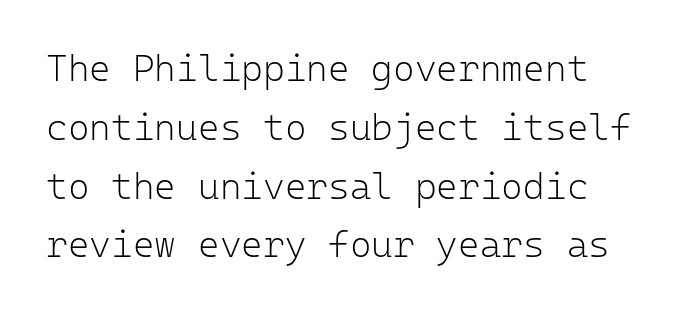
{"serif": "no", "italic": "no", "bold": "no", "weight": "light", "width": "normal", "stroke_contrast": "low", "x_height": "medium", "monospaced": "yes", "underline": "no", "line_spacing": "normal", "line_spacing_ratio": 1.59, "letter_spacing": "normal", "letter_spacing_em": 0.0, "glyph_px": 37}
